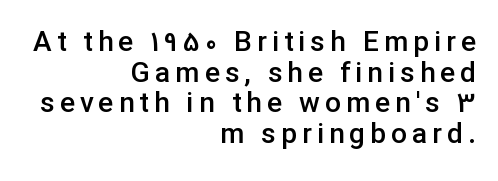
{"serif": "no", "italic": "no", "bold": "semi", "weight": "semibold", "width": "normal", "stroke_contrast": "low", "x_height": "medium", "monospaced": "no", "underline": "no", "align": "right", "line_spacing": "tight", "line_spacing_ratio": 1.09, "glyph_px": 28}
